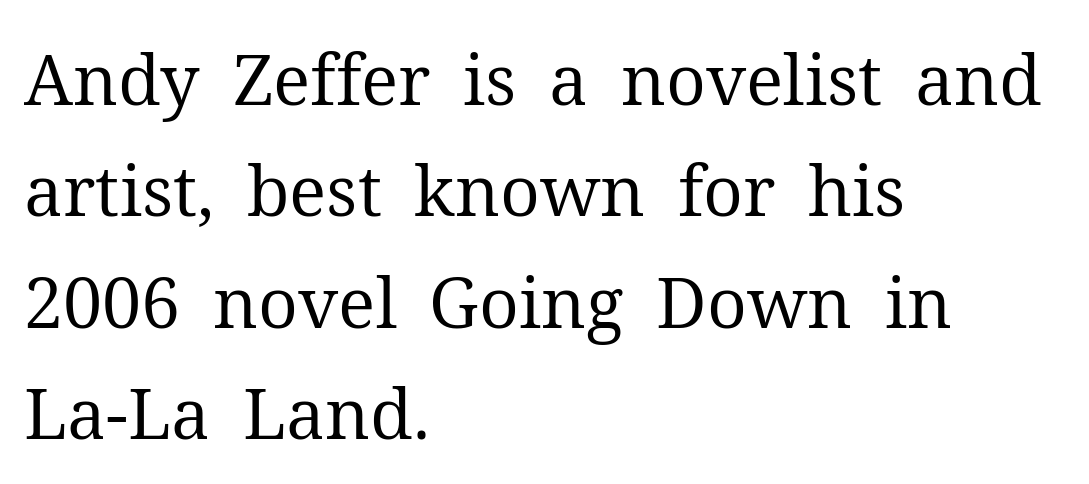
The image shows 70 px regular-weight serif type, upright; set left-aligned, normal line spacing (1.59x), normal letter spacing, not underlined; medium stroke contrast and a medium x-height.
